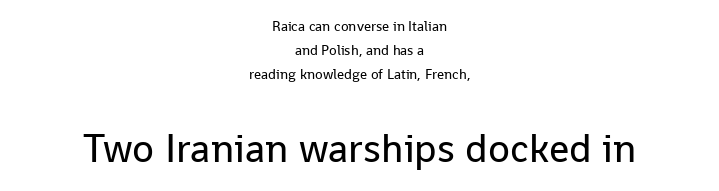
The image shows 40 px regular-weight sans-serif type, upright; set centered, line spacing 1.73x, normal letter spacing, not underlined; the second (bottom) block is 2.86x larger; low stroke contrast and a medium x-height.
